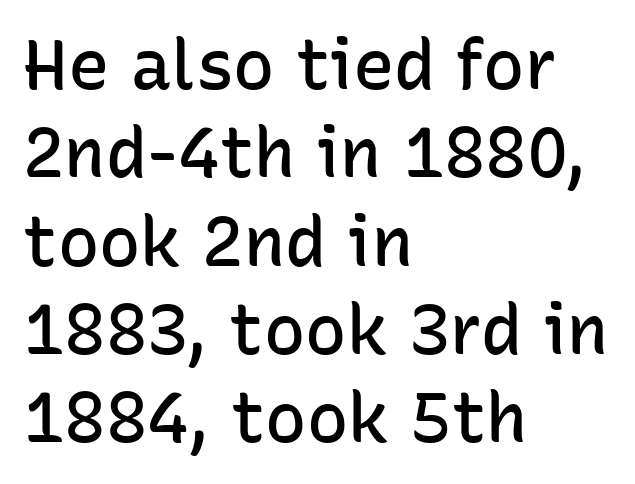
The typeface chosen for these lines omits serifs. Short and long lines alike share a common starting point at left. Nope, not italic — everything's standing straight. Each letter keeps its own natural width here, so spacing adapts to shape. The area under the type is left untouched. Semibold letterforms, between regular and bold.
